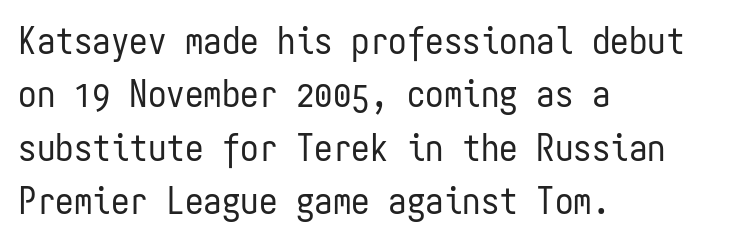
Q: Is the text bold? A: No.
Q: Is the text italic (slanted)? A: No, it is upright.
Q: Is the typeface a serif or a sans-serif typeface? A: Sans-serif.
Q: Is the text underlined? A: No.
Q: How is the paragraph aligned? A: Left-aligned.
Q: Is the spacing between letters normal or unusually wide? A: Normal.
Q: Is the spacing between lines tight, normal or loose? A: Normal.
Q: Width (condensed, normal, or wide)? A: Condensed.
Q: Stroke contrast? A: Low.
Q: x-height? A: Medium.
Q: Monospaced? A: Yes.
